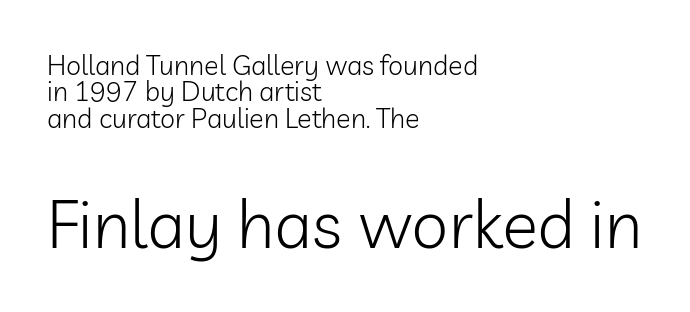
The image shows 67 px light sans-serif type, upright; set left-aligned, tight line spacing (0.98x), normal letter spacing, not underlined; the second (bottom) block is 2.48x larger; low stroke contrast and a medium x-height.
